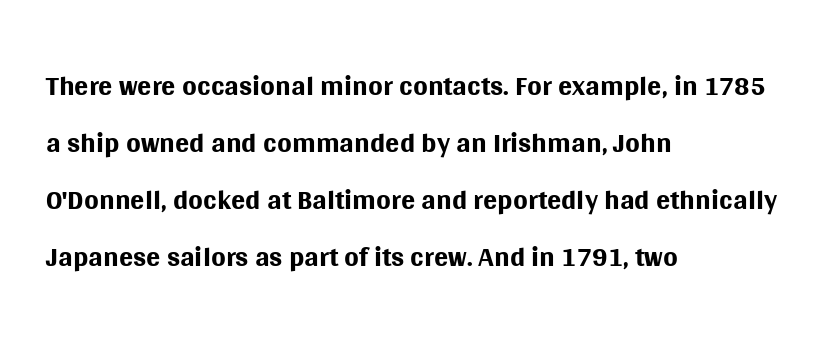
Q: Is the text bold? A: No.
Q: Is the text italic (slanted)? A: No, it is upright.
Q: Is the typeface a serif or a sans-serif typeface? A: Sans-serif.
Q: Is the text underlined? A: No.
Q: How is the paragraph aligned? A: Left-aligned.
Q: Is the spacing between letters normal or unusually wide? A: Normal.
Q: Is the spacing between lines tight, normal or loose? A: Normal.
Q: Width (condensed, normal, or wide)? A: Normal.
Q: Stroke contrast? A: Medium.
Q: x-height? A: Large.
Q: Monospaced? A: No.
